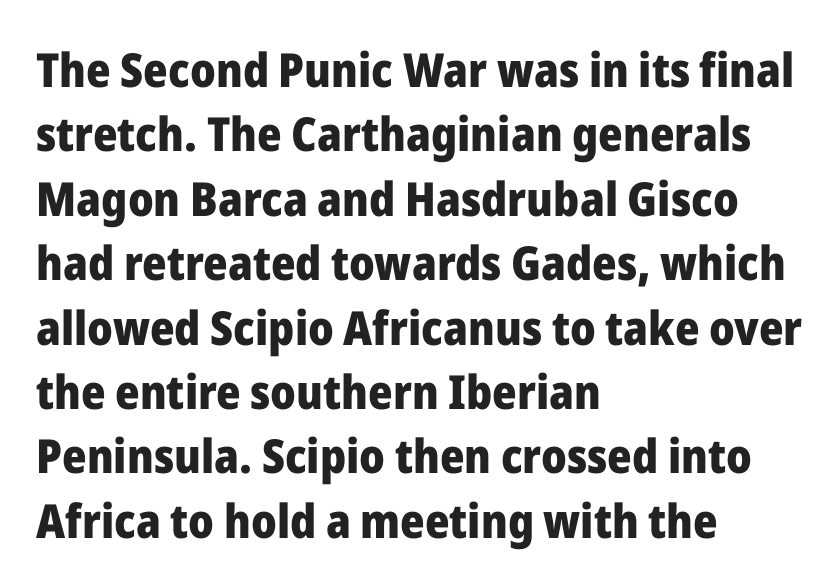
The image shows 47 px heavy sans-serif type, upright; set left-aligned, normal line spacing (1.37x), normal letter spacing, not underlined; low stroke contrast and a medium x-height.
